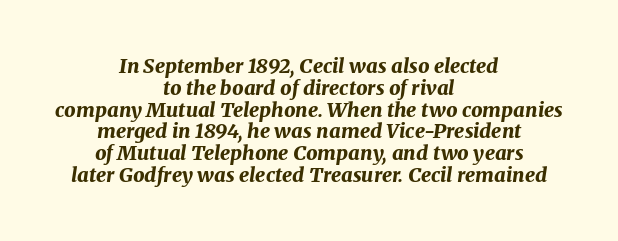
The image shows 20 px bold type, italic (leaning right); set centered, tight line spacing (1.09x), normal letter spacing, not underlined.
